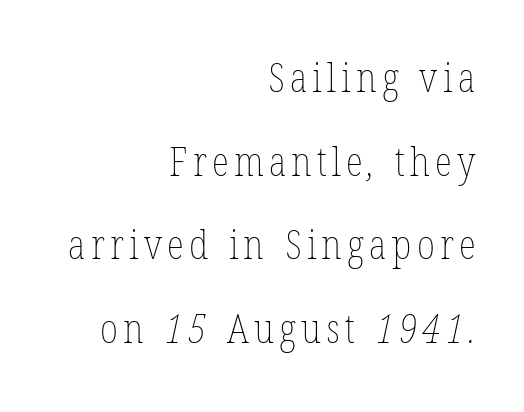
{"bold": "no", "weight": "thin", "width": "condensed", "stroke_contrast": "low", "x_height": "medium", "monospaced": "no", "underline": "no", "align": "right", "line_spacing": "loose", "line_spacing_ratio": 2.09, "glyph_px": 40}
